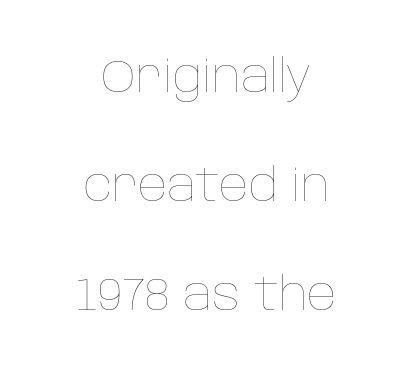
The image shows 46 px thin type, upright; set centered, loose line spacing (2.37x), normal letter spacing, not underlined; low stroke contrast and a large x-height.
